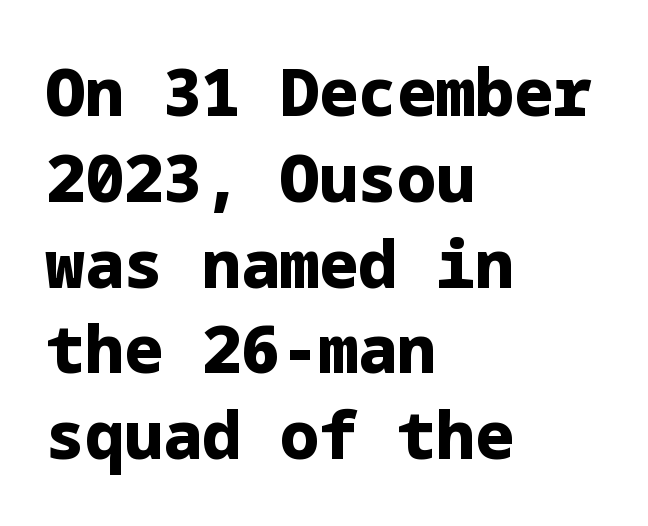
The image shows 65 px heavy sans-serif type, upright; set left-aligned, normal line spacing (1.32x), normal letter spacing, not underlined; low stroke contrast and a medium x-height.
